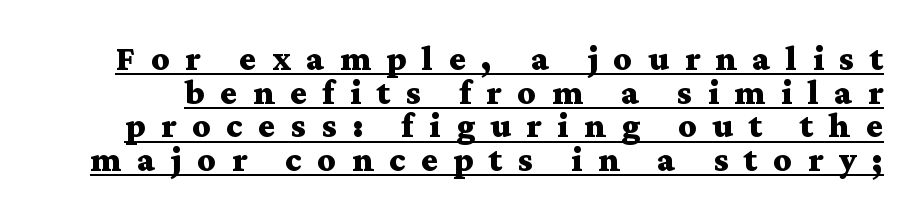
The image shows 35 px bold, wide serif type, upright; set tight line spacing (0.96x), unusually wide letter spacing (+0.45 em), underlined; medium stroke contrast and a medium x-height.
